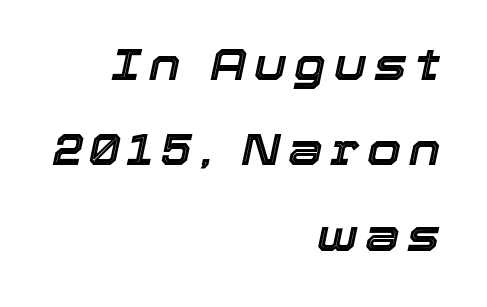
The setting favours the right margin, as signatures and pull-quotes sometimes do. Looks like regular typesetting: each glyph gets only the width it needs. Loosely led — the rows are spread out. Just letters on the line, the space beneath them empty.
